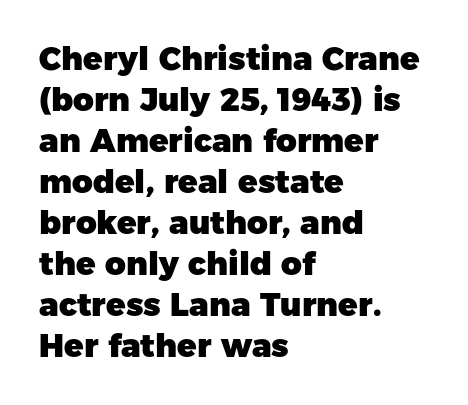
{"serif": "no", "italic": "no", "bold": "yes", "weight": "heavy", "width": "normal", "stroke_contrast": "low", "x_height": "medium", "monospaced": "no", "underline": "no", "align": "left", "line_spacing": "normal", "line_spacing_ratio": 1.28, "letter_spacing": "normal", "letter_spacing_em": 0.0, "glyph_px": 32}
